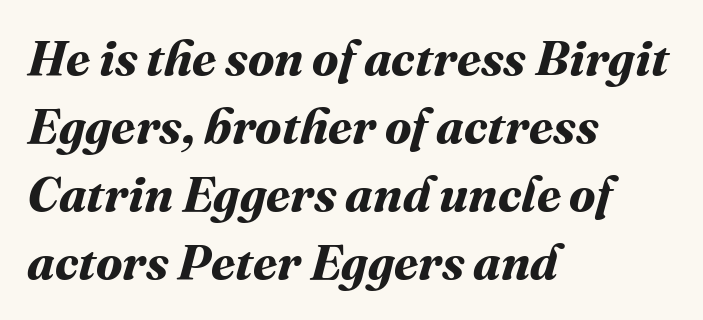
{"bold": "yes", "weight": "bold", "width": "normal", "stroke_contrast": "medium", "x_height": "medium", "monospaced": "no", "underline": "no", "align": "left", "line_spacing": "normal", "line_spacing_ratio": 1.39, "letter_spacing": "normal", "letter_spacing_em": 0.0, "glyph_px": 49}
